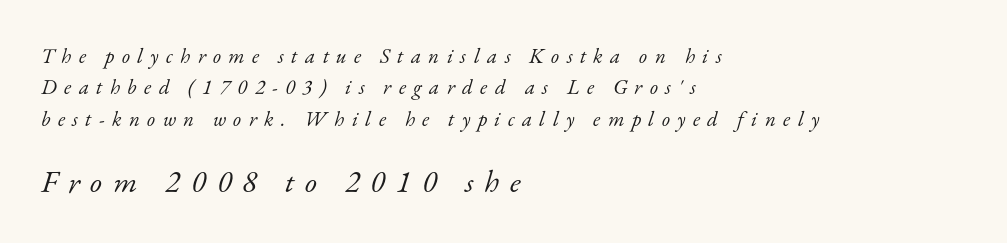
{"serif": "yes", "italic": "yes", "lean": "right", "slant_degrees": 17, "bold": "no", "weight": "light", "width": "normal", "stroke_contrast": "low", "x_height": "small", "monospaced": "no", "underline": "no", "align": "left", "line_spacing": "normal", "line_spacing_ratio": 1.49, "letter_spacing": "wide", "letter_spacing_em": 0.35, "larger_block": "second", "size_ratio": 1.48, "glyph_px": 31}
